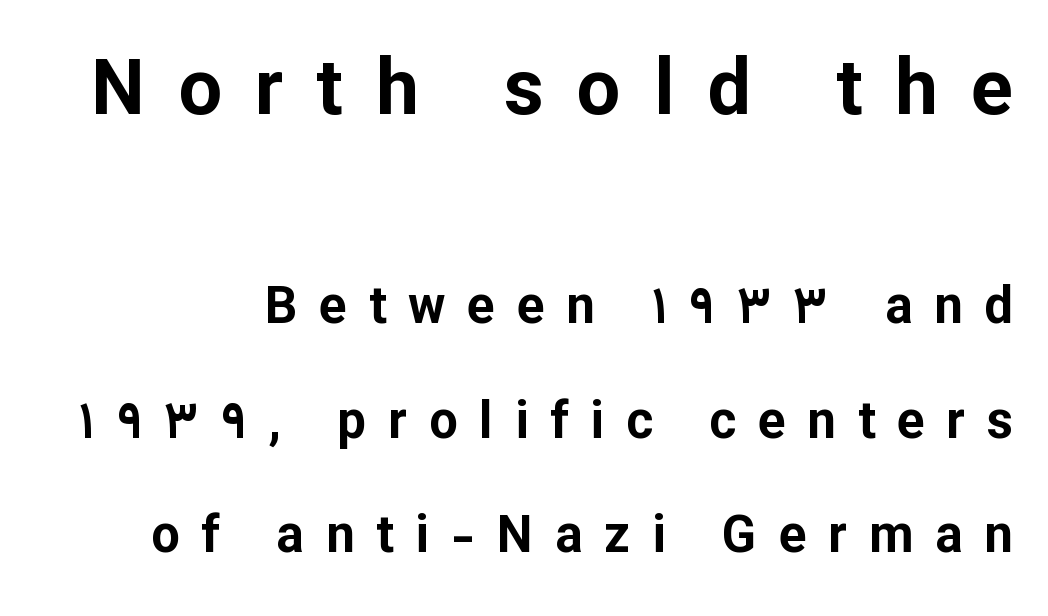
Q: Is the text bold? A: Yes.
Q: Is the text italic (slanted)? A: No, it is upright.
Q: Is the typeface a serif or a sans-serif typeface? A: Sans-serif.
Q: Is the text underlined? A: No.
Q: Is the spacing between letters normal or unusually wide? A: Unusually wide.
Q: Is the spacing between lines tight, normal or loose? A: Loose.
Q: Which block of text is set in a larger size, the first (top) or the second (bottom)? A: The first (top) one.
Q: Width (condensed, normal, or wide)? A: Normal.
Q: Stroke contrast? A: Low.
Q: x-height? A: Medium.
Q: Monospaced? A: No.
